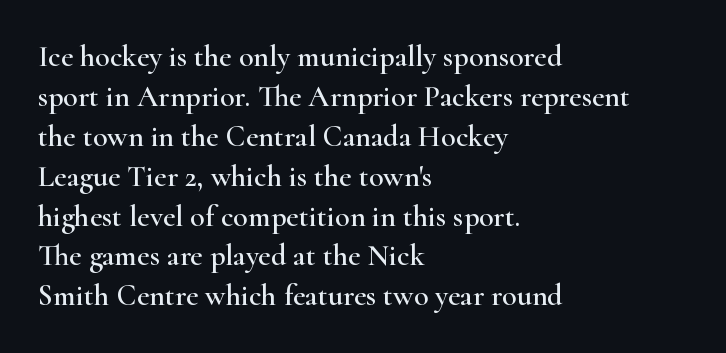
The image shows 30 px wide serif type, upright; set left-aligned, normal line spacing (1.33x), normal letter spacing, not underlined; high stroke contrast and a small x-height.
